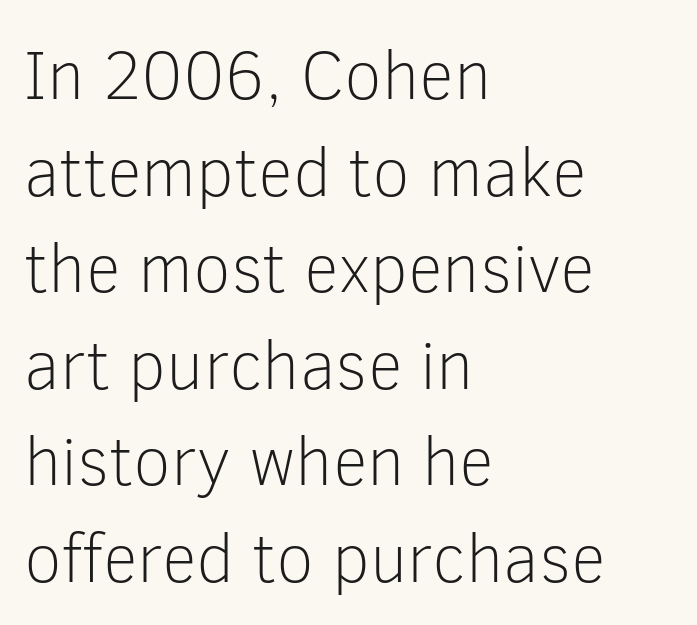
The image shows 69 px light sans-serif type, upright; set left-aligned, normal line spacing (1.4x), normal letter spacing, not underlined; low stroke contrast and a medium x-height.
